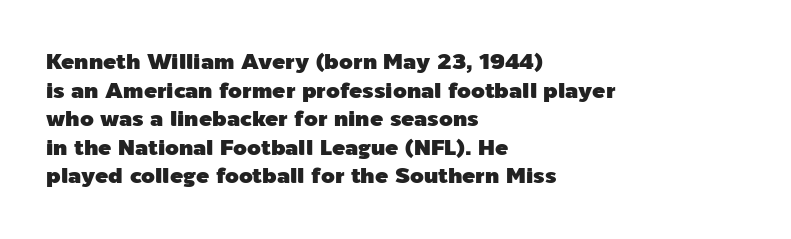
{"italic": "no", "underline": "no", "align": "left", "line_spacing": "normal", "line_spacing_ratio": 1.3, "letter_spacing": "normal", "letter_spacing_em": 0.0, "glyph_px": 22}
